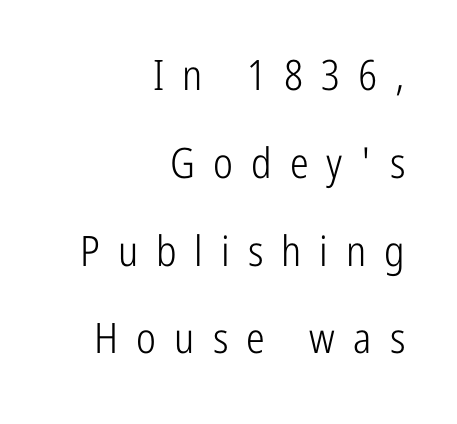
{"serif": "no", "italic": "no", "bold": "no", "weight": "light", "width": "condensed", "stroke_contrast": "low", "x_height": "medium", "monospaced": "no", "underline": "no", "align": "right", "line_spacing": "loose", "line_spacing_ratio": 2.09, "letter_spacing": "wide", "letter_spacing_em": 0.43, "glyph_px": 42}
